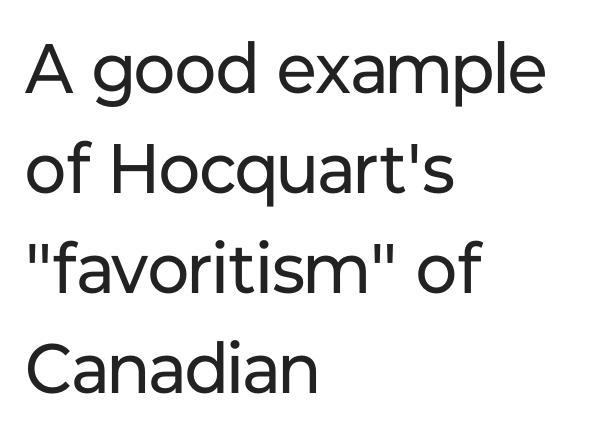
Q: Is the text bold? A: No.
Q: Is the text italic (slanted)? A: No, it is upright.
Q: Is the typeface a serif or a sans-serif typeface? A: Sans-serif.
Q: Is the text underlined? A: No.
Q: How is the paragraph aligned? A: Left-aligned.
Q: Is the spacing between letters normal or unusually wide? A: Normal.
Q: Is the spacing between lines tight, normal or loose? A: Normal.
Q: Width (condensed, normal, or wide)? A: Normal.
Q: Stroke contrast? A: Low.
Q: x-height? A: Medium.
Q: Monospaced? A: No.
